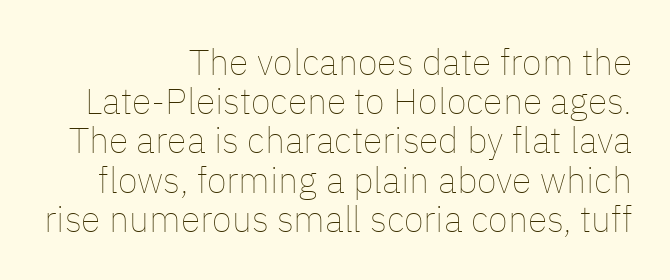
Q: Is the text bold? A: No.
Q: Is the text italic (slanted)? A: No, it is upright.
Q: Is the text underlined? A: No.
Q: How is the paragraph aligned? A: Right-aligned.
Q: Is the spacing between letters normal or unusually wide? A: Normal.
Q: Is the spacing between lines tight, normal or loose? A: Tight.
Q: Width (condensed, normal, or wide)? A: Normal.
Q: Stroke contrast? A: Low.
Q: x-height? A: Medium.
Q: Monospaced? A: No.
